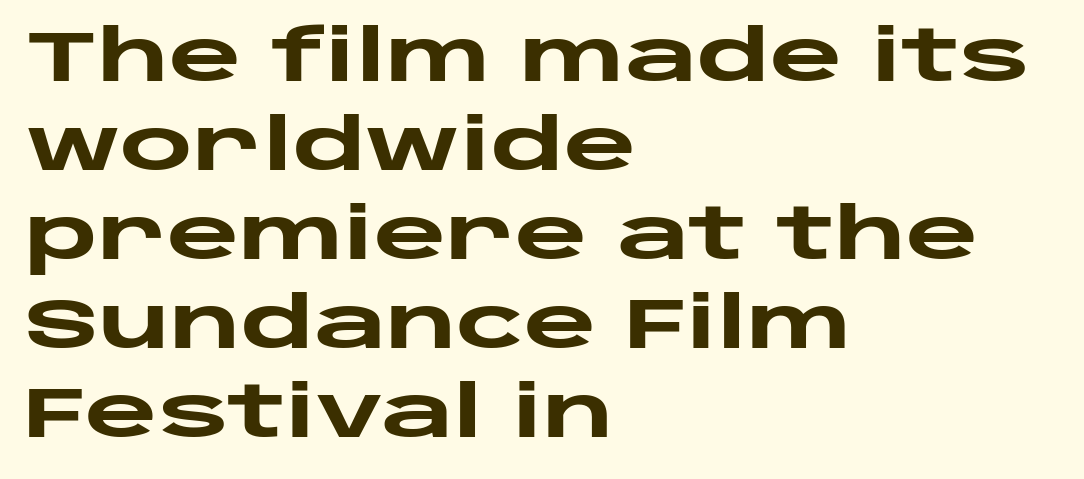
{"serif": "no", "italic": "no", "bold": "yes", "weight": "heavy", "width": "wide", "stroke_contrast": "low", "x_height": "large", "monospaced": "no", "underline": "no", "align": "left", "line_spacing": "normal", "line_spacing_ratio": 1.27, "letter_spacing": "normal", "letter_spacing_em": 0.0, "glyph_px": 70}
